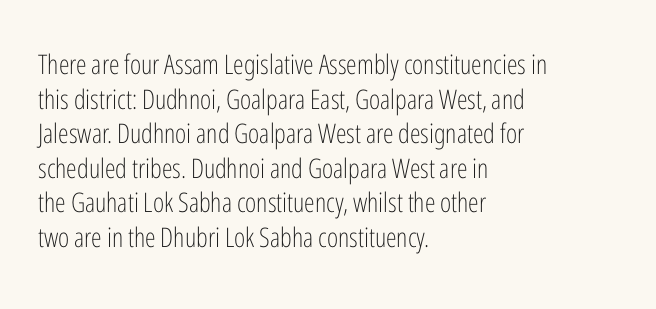
{"italic": "no", "bold": "no", "underline": "no", "align": "left", "line_spacing": "normal", "line_spacing_ratio": 1.28, "letter_spacing": "normal", "letter_spacing_em": 0.0, "glyph_px": 27}
